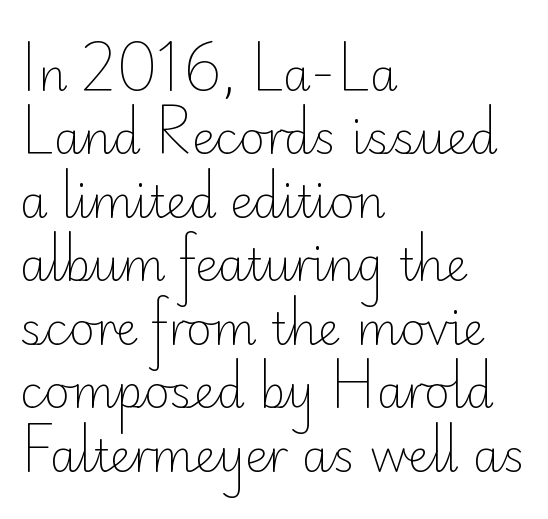
Leftover space on each line is placed entirely after the last word. Posture: straight, roman, zero tilt. The words here are not underlined. Font category for this specimen: sans-serif. Looks like regular typesetting: each glyph gets only the width it needs.
